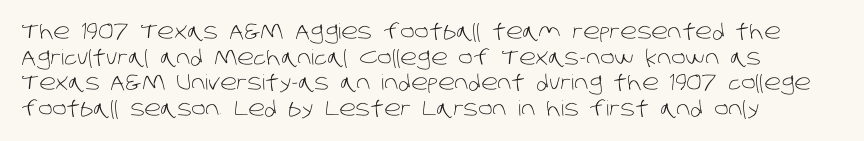
Descenders are the only things crossing below the line. No extra tracking has been applied to these lines. A quiet, ordinary-to-light weight characterises the typeface. Alignment: flush left.
